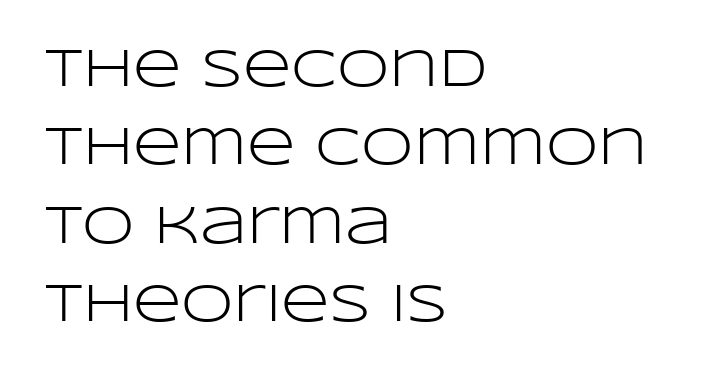
The image shows 53 px light, wide sans-serif type, upright; set left-aligned, normal line spacing (1.48x), normal letter spacing, not underlined; low stroke contrast and a large x-height.
